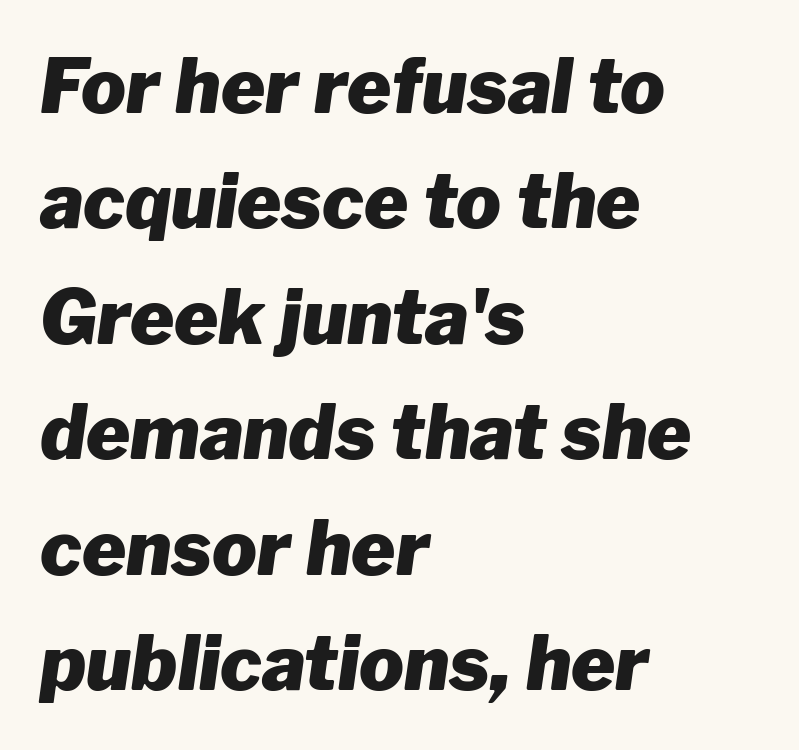
Q: Is the text bold? A: Yes.
Q: Is the text italic (slanted)? A: Yes, it leans right by about 8 degrees.
Q: Is the text underlined? A: No.
Q: How is the paragraph aligned? A: Left-aligned.
Q: Is the spacing between letters normal or unusually wide? A: Normal.
Q: Is the spacing between lines tight, normal or loose? A: Normal.
Q: Width (condensed, normal, or wide)? A: Normal.
Q: Stroke contrast? A: Low.
Q: x-height? A: Medium.
Q: Monospaced? A: No.
